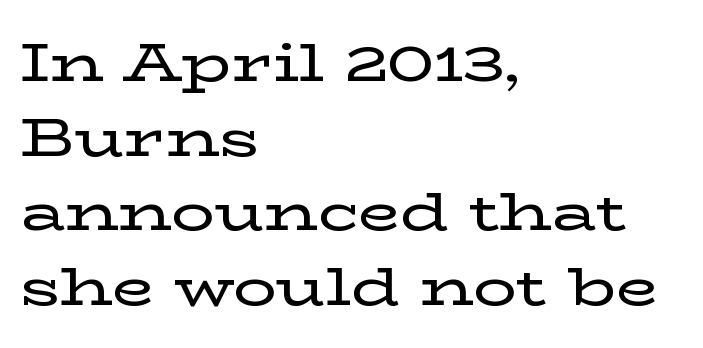
The image shows 54 px wide serif type, upright; set left-aligned, normal line spacing (1.38x), normal letter spacing, not underlined; low stroke contrast and a medium x-height.
